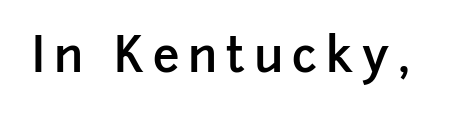
A roman cut, with each character standing at attention. Each letter keeps its own natural width here, so spacing adapts to shape. What kind of face is this? One without serifs — a sans. The string is rendered with underlining switched off. The characters look somewhat weighty, a semibold short of true bold.
